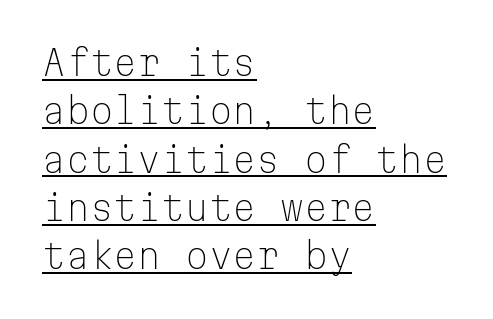
A normal amount of white space separates one row of letters from the next. Check where the strokes stop: nothing finishes them off — pure sans. The face used here is monospaced, like something from a code editor. The typeface has the unassuming heft of standard copy or less. Rendered with straight, roman letterforms. Honestly, the letter spacing is just normal — you wouldn't notice it.
